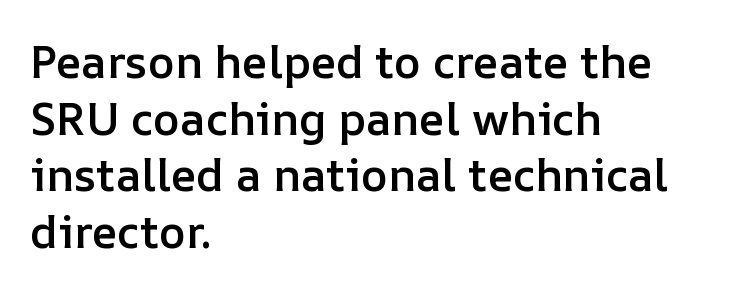
Q: Is the text bold? A: Semi-bold.
Q: Is the text italic (slanted)? A: No, it is upright.
Q: Is the text underlined? A: No.
Q: How is the paragraph aligned? A: Left-aligned.
Q: Is the spacing between letters normal or unusually wide? A: Normal.
Q: Is the spacing between lines tight, normal or loose? A: Normal.
Q: Width (condensed, normal, or wide)? A: Normal.
Q: Stroke contrast? A: Low.
Q: x-height? A: Medium.
Q: Monospaced? A: No.
